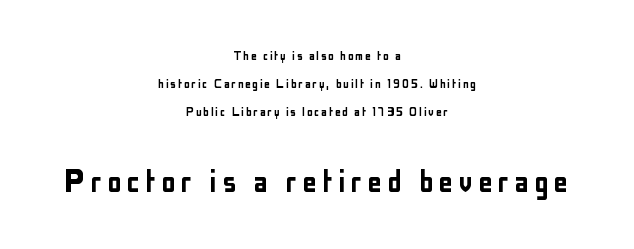
The image shows 37 px condensed sans-serif type, upright; set centered, loose line spacing (2.01x), not underlined; the second (bottom) block is 2.64x larger; low stroke contrast and a medium x-height.
